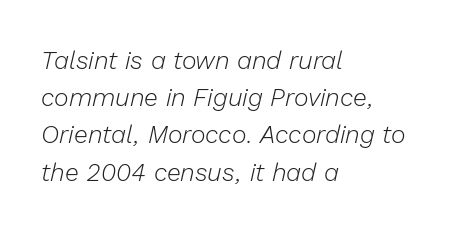
Leading: standard. Each row of text sits above clean, open space. The specimen reads as italic at a glance. Every row of glyphs begins at an identical x-position on the left.
